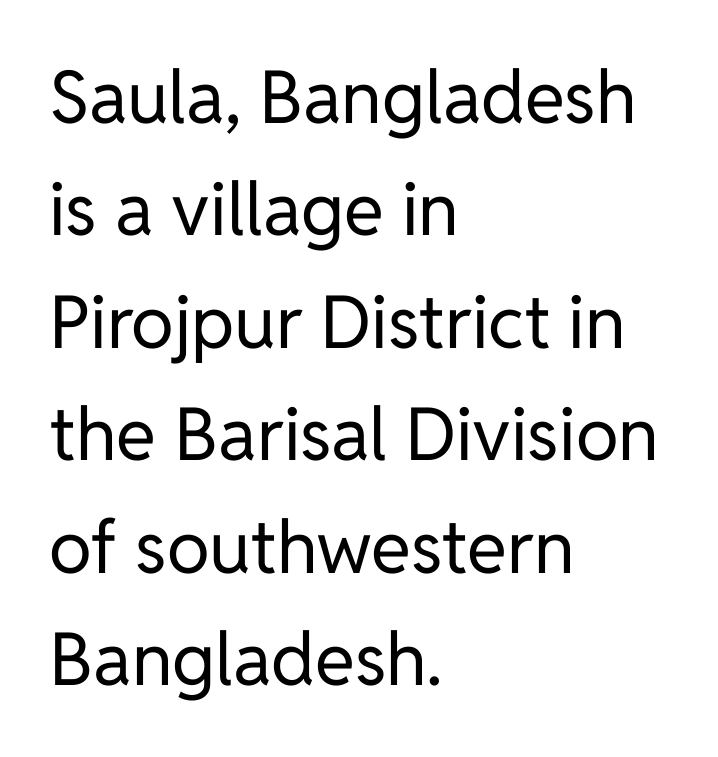
{"serif": "no", "italic": "no", "bold": "no", "weight": "regular", "width": "normal", "stroke_contrast": "low", "x_height": "medium", "monospaced": "no", "underline": "no", "align": "left", "line_spacing": "normal", "line_spacing_ratio": 1.54, "letter_spacing": "normal", "letter_spacing_em": 0.0, "glyph_px": 73}
